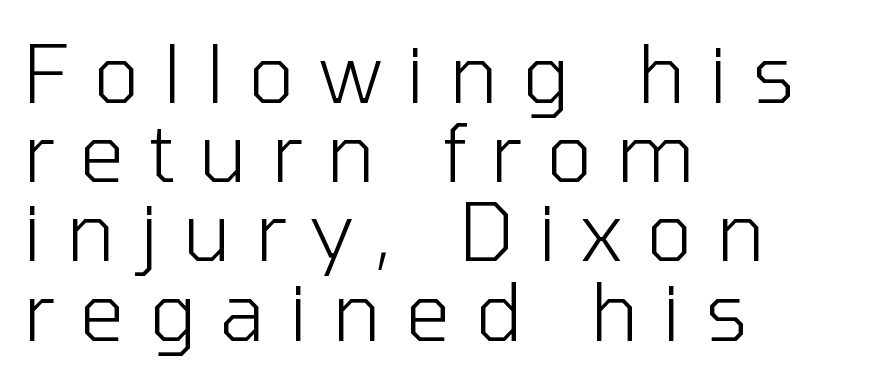
Very little white space separates one row of letters from the next. The lettering stays uniformly vertical, giving the passage a roman look. The font is comparable to plain body text, perhaps lighter. You can tell from the bare stems that sans-serif type was used. A bare baseline throughout the passage.
